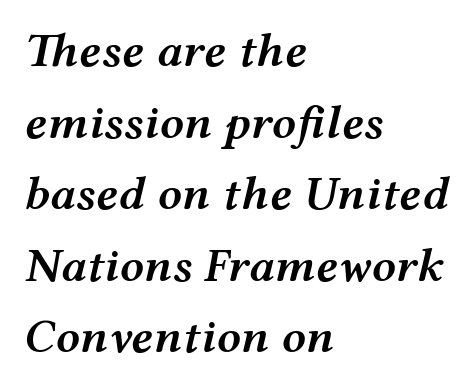
Q: Is the text bold? A: Semi-bold.
Q: Is the text italic (slanted)? A: Yes, it leans right by about 12 degrees.
Q: Is the text underlined? A: No.
Q: How is the paragraph aligned? A: Left-aligned.
Q: Is the spacing between letters normal or unusually wide? A: Normal.
Q: Is the spacing between lines tight, normal or loose? A: Normal.
Q: Width (condensed, normal, or wide)? A: Wide.
Q: Stroke contrast? A: Medium.
Q: x-height? A: Medium.
Q: Monospaced? A: No.
